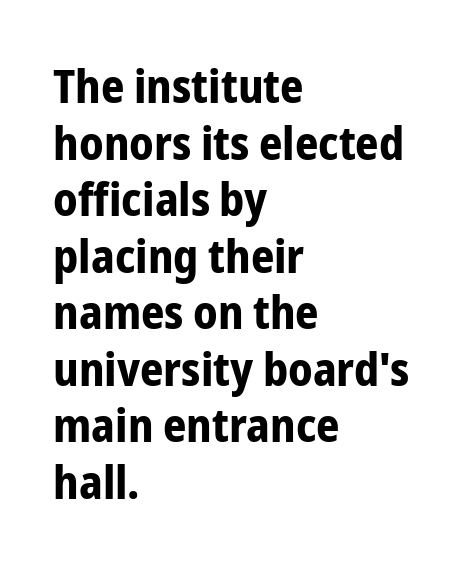
Q: Is the text bold? A: Yes.
Q: Is the text italic (slanted)? A: No, it is upright.
Q: Is the typeface a serif or a sans-serif typeface? A: Sans-serif.
Q: Is the text underlined? A: No.
Q: How is the paragraph aligned? A: Left-aligned.
Q: Is the spacing between letters normal or unusually wide? A: Normal.
Q: Width (condensed, normal, or wide)? A: Condensed.
Q: Stroke contrast? A: Low.
Q: x-height? A: Medium.
Q: Monospaced? A: No.
